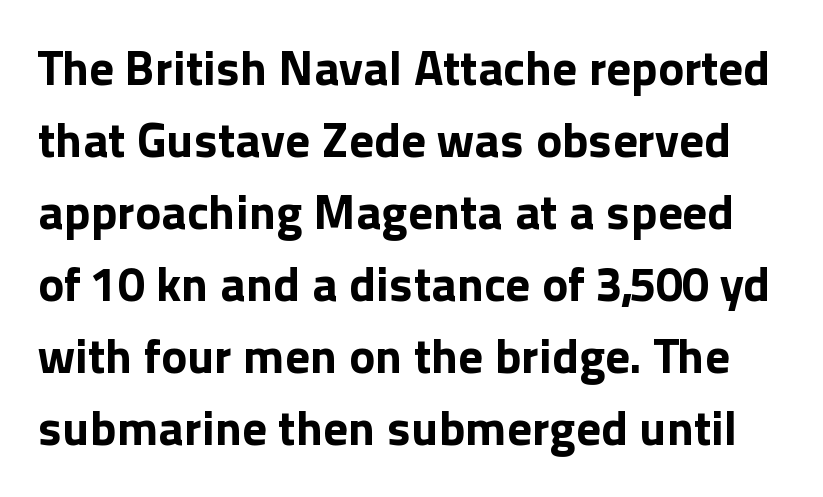
Here the designer chose a conventional face with non-uniform glyph widths. Style check: upright. Students, note that the glyphs here touch the page at normal intervals. Heavy-handed strokes throughout: this text is bold. A clean baseline with only descenders dipping below it. The designer went with a sans here, leaving each stem footless.
